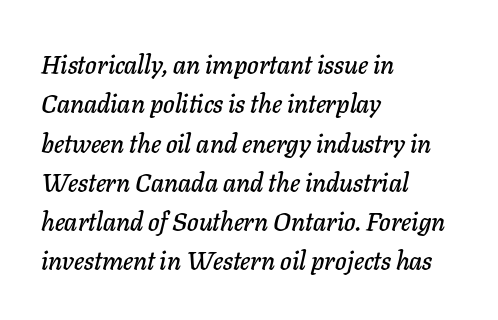
Casual observation: everything's shoved over to the left. The type is set solid horizontally, with unmodified tracking. Check under the words: just untouched page. This sample uses an oblique cut, with every glyph tilted off the vertical.
